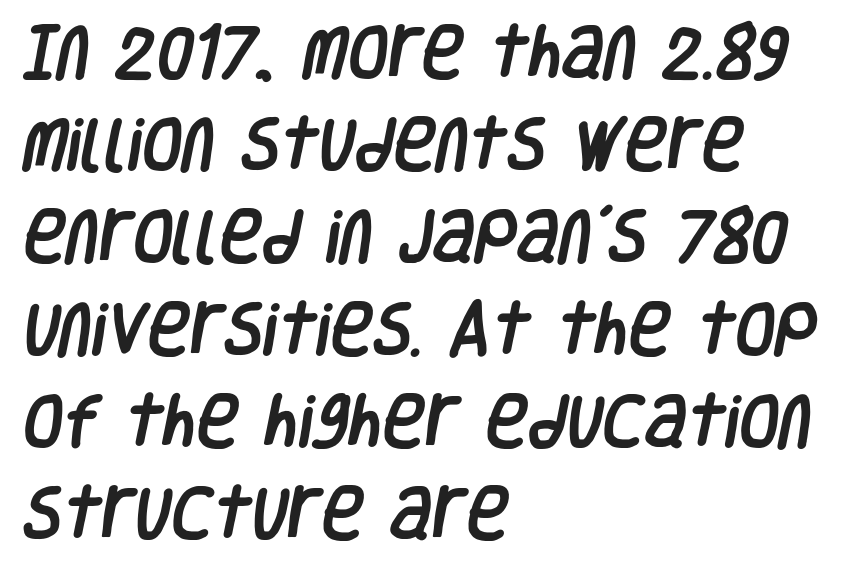
Q: Is the typeface a serif or a sans-serif typeface? A: Sans-serif.
Q: Is the text underlined? A: No.
Q: How is the paragraph aligned? A: Left-aligned.
Q: Is the spacing between letters normal or unusually wide? A: Normal.
Q: Is the spacing between lines tight, normal or loose? A: Normal.
Q: Width (condensed, normal, or wide)? A: Condensed.
Q: Stroke contrast? A: Low.
Q: x-height? A: Large.
Q: Monospaced? A: No.
